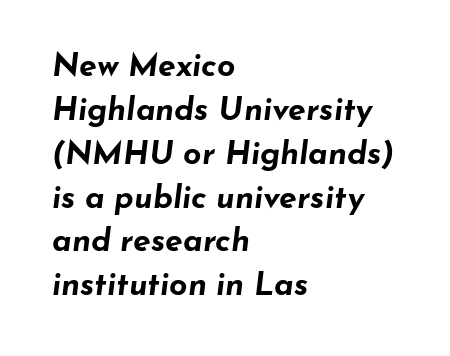
Interline gaps are of average width in this sample. The typesetter chose a ragged-right arrangement here. Is the type bold? Yes — the strokes are clearly thick and heavy. This rendering leaves character spacing at its baseline value.
